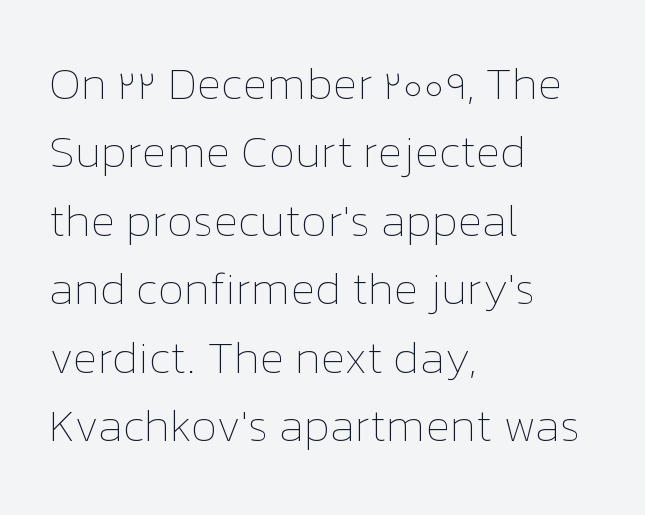
The image shows 45 px thin type, upright; set left-aligned, normal line spacing (1.52x), normal letter spacing, not underlined; low stroke contrast and a medium x-height.
